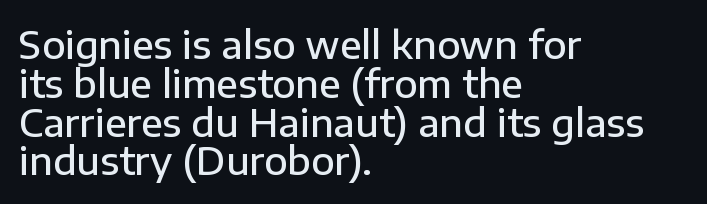
Q: Is the text bold? A: Semi-bold.
Q: Is the text italic (slanted)? A: No, it is upright.
Q: Is the typeface a serif or a sans-serif typeface? A: Sans-serif.
Q: Is the text underlined? A: No.
Q: How is the paragraph aligned? A: Left-aligned.
Q: Is the spacing between letters normal or unusually wide? A: Normal.
Q: Is the spacing between lines tight, normal or loose? A: Tight.
Q: Width (condensed, normal, or wide)? A: Normal.
Q: Stroke contrast? A: Low.
Q: x-height? A: Medium.
Q: Monospaced? A: No.
